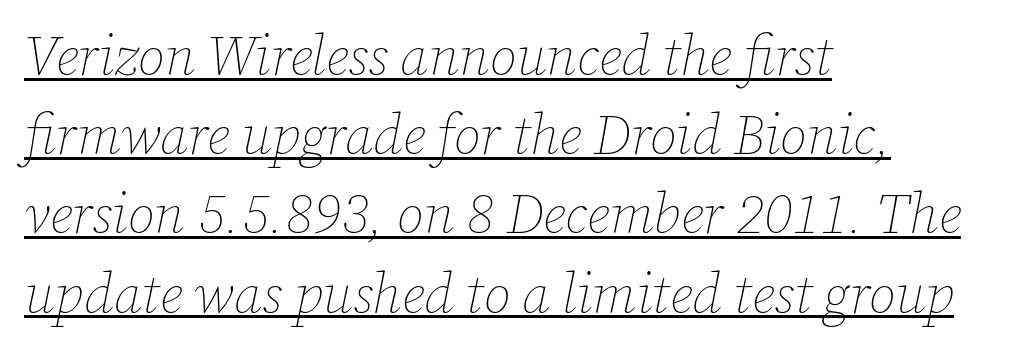
Each letter keeps its own natural width here, so spacing adapts to shape. Is the type heavy? It reads as light-to-regular instead. Honestly, the underline is the first thing you notice here. The specimen reads as italic at a glance.
